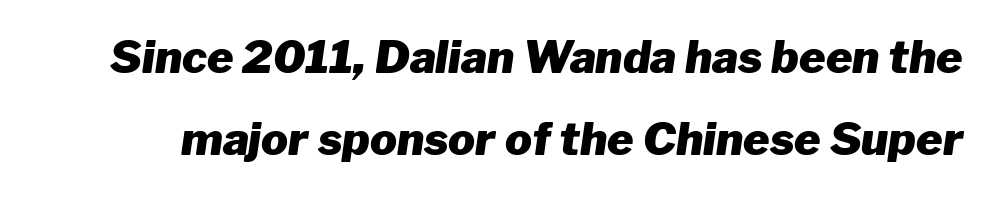
Q: Is the text bold? A: Yes.
Q: Is the text italic (slanted)? A: Yes, it leans right by about 8 degrees.
Q: Is the text underlined? A: No.
Q: Is the spacing between letters normal or unusually wide? A: Normal.
Q: Width (condensed, normal, or wide)? A: Normal.
Q: Stroke contrast? A: Low.
Q: x-height? A: Medium.
Q: Monospaced? A: No.
